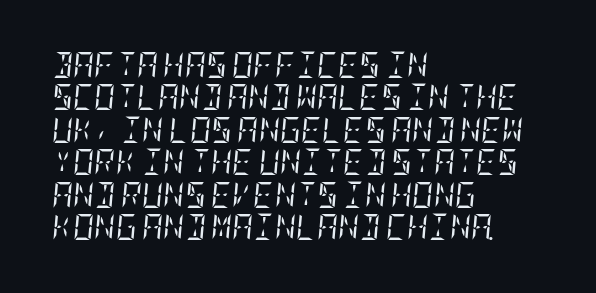
The image shows 26 px text type, italic (leaning right); set left-aligned, normal line spacing (1.25x), normal letter spacing, not underlined.
